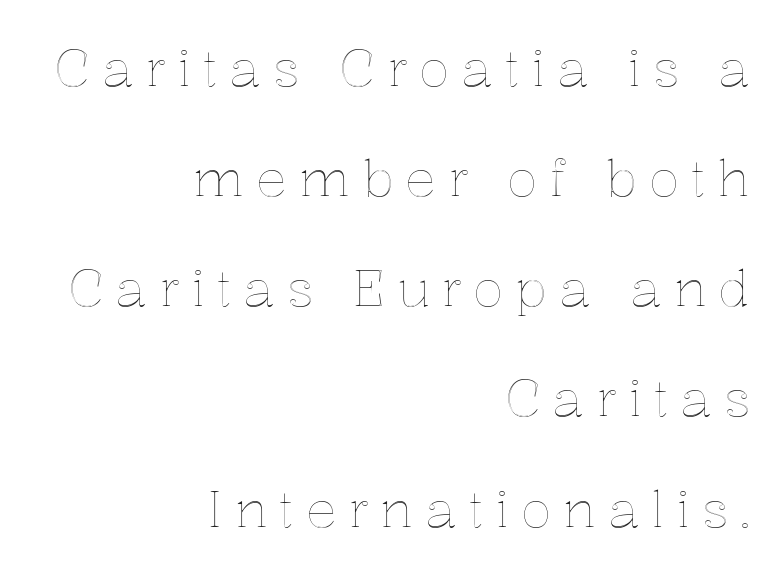
The image shows 51 px text type, upright; set right-aligned, loose line spacing (2.16x), unusually wide letter spacing (+0.23 em), not underlined; a medium x-height.
